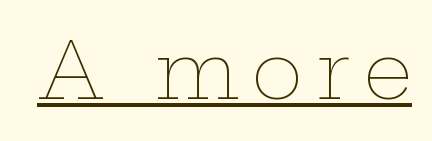
Q: Is the text bold? A: No.
Q: Is the text italic (slanted)? A: No, it is upright.
Q: Is the text underlined? A: Yes.
Q: Width (condensed, normal, or wide)? A: Wide.
Q: Stroke contrast? A: Low.
Q: x-height? A: Medium.
Q: Monospaced? A: No.
